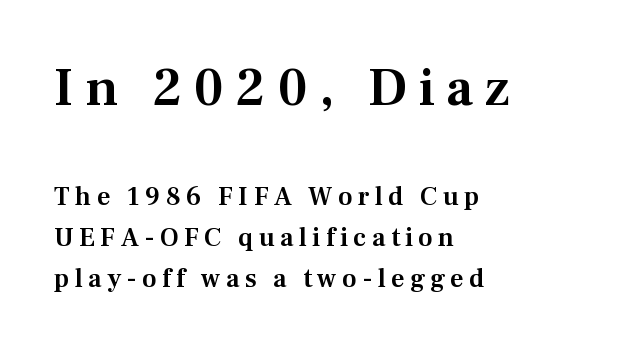
{"serif": "yes", "italic": "no", "width": "normal", "stroke_contrast": "medium", "x_height": "medium", "monospaced": "no", "underline": "no", "align": "left", "line_spacing": "normal", "line_spacing_ratio": 1.58, "letter_spacing": "wide", "letter_spacing_em": 0.21, "larger_block": "first", "size_ratio": 2.04, "glyph_px": 53}
